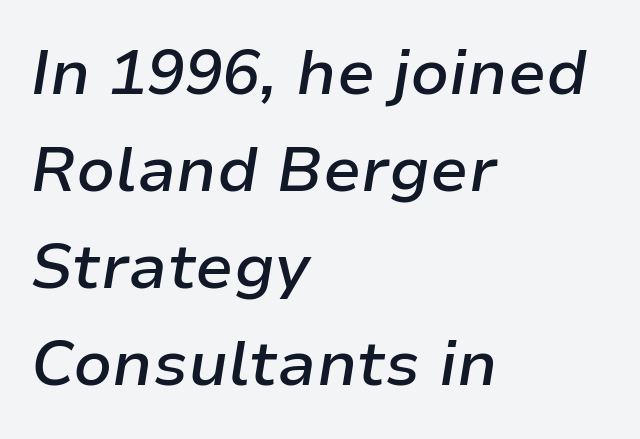
Q: Is the text bold? A: Semi-bold.
Q: Is the text italic (slanted)? A: Yes, it leans right by about 9 degrees.
Q: Is the text underlined? A: No.
Q: How is the paragraph aligned? A: Left-aligned.
Q: Is the spacing between letters normal or unusually wide? A: Normal.
Q: Is the spacing between lines tight, normal or loose? A: Normal.
Q: Width (condensed, normal, or wide)? A: Normal.
Q: Stroke contrast? A: Low.
Q: x-height? A: Medium.
Q: Monospaced? A: No.
